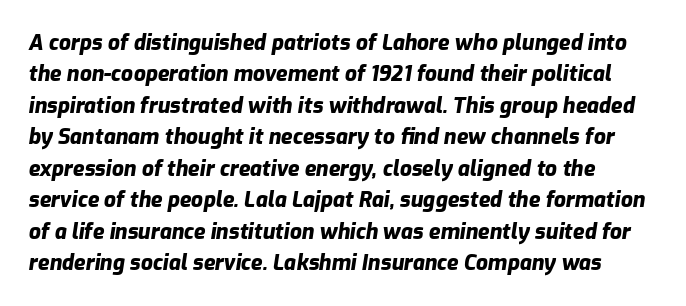
The strokes are fattened all the way to bold. The paragraph has a hard left edge and a soft right edge. Quick note: underline off. The rows are spaced the way most documents space them.
